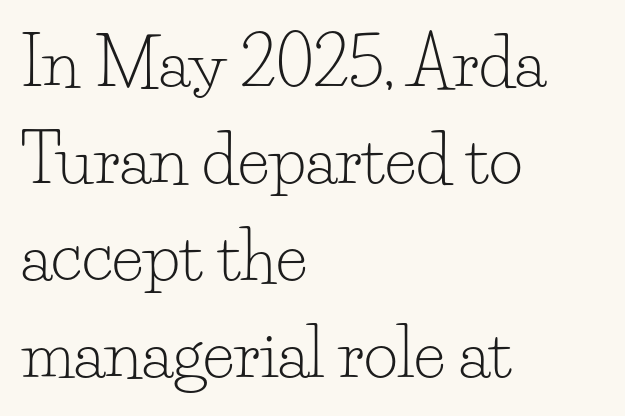
{"serif": "yes", "italic": "no", "bold": "no", "weight": "light", "width": "normal", "stroke_contrast": "low", "x_height": "small", "monospaced": "no", "underline": "no", "align": "left", "line_spacing": "normal", "line_spacing_ratio": 1.47, "letter_spacing": "normal", "letter_spacing_em": 0.0, "glyph_px": 66}
